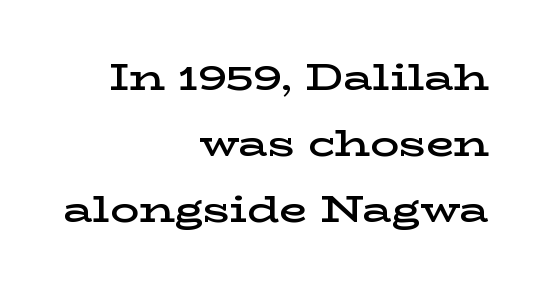
Q: Is the text bold? A: Semi-bold.
Q: Is the text italic (slanted)? A: No, it is upright.
Q: Is the typeface a serif or a sans-serif typeface? A: Serif.
Q: Is the text underlined? A: No.
Q: How is the paragraph aligned? A: Right-aligned.
Q: Is the spacing between letters normal or unusually wide? A: Normal.
Q: Width (condensed, normal, or wide)? A: Wide.
Q: Stroke contrast? A: Low.
Q: x-height? A: Medium.
Q: Monospaced? A: No.
